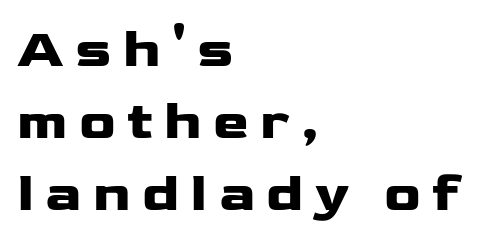
Reading down the block, your eye returns to a fixed left position each line. What stands out about the letter spacing? Its width — letters are far apart. Quick note: not italic, upright. A typesetter would call this proportional, since set widths differ per character. The face used here has the dense, thick strokes of a bold.
